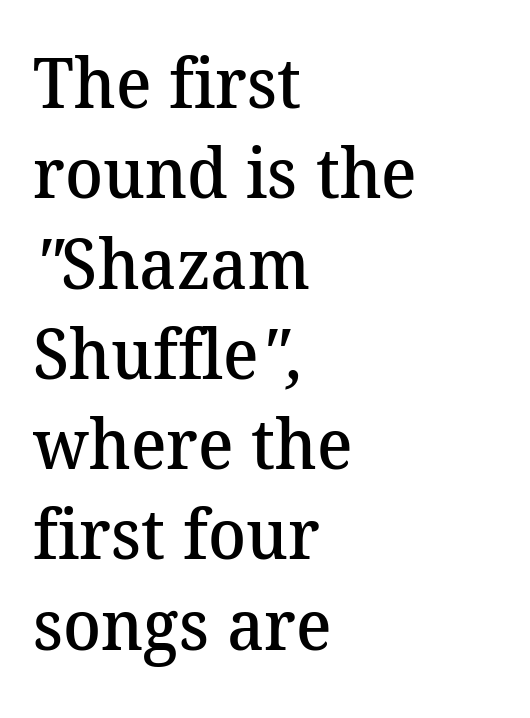
Q: Is the text bold? A: Semi-bold.
Q: Is the typeface a serif or a sans-serif typeface? A: Serif.
Q: Is the text underlined? A: No.
Q: How is the paragraph aligned? A: Left-aligned.
Q: Is the spacing between letters normal or unusually wide? A: Normal.
Q: Is the spacing between lines tight, normal or loose? A: Normal.
Q: Width (condensed, normal, or wide)? A: Normal.
Q: Stroke contrast? A: Medium.
Q: x-height? A: Medium.
Q: Monospaced? A: No.
